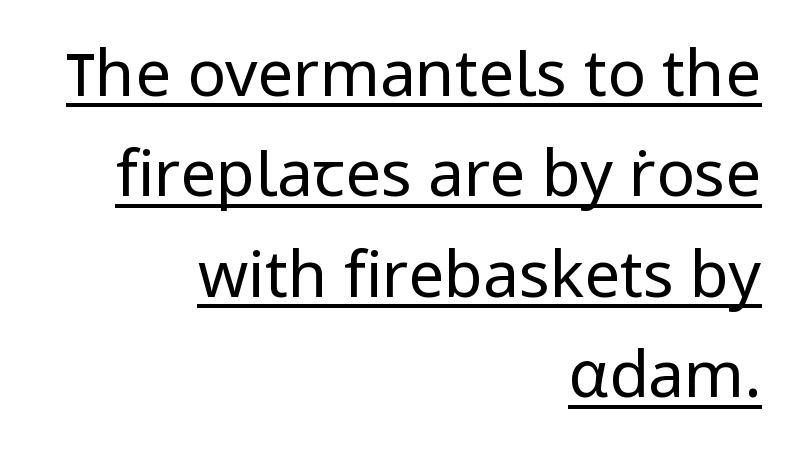
The image shows 64 px regular-weight sans-serif type, upright; set right-aligned, normal line spacing (1.57x), normal letter spacing, underlined; low stroke contrast and a medium x-height.
